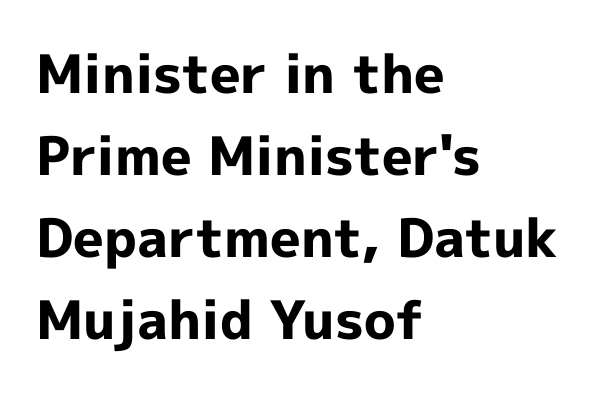
Q: Is the text bold? A: Yes.
Q: Is the text italic (slanted)? A: No, it is upright.
Q: Is the typeface a serif or a sans-serif typeface? A: Sans-serif.
Q: Is the text underlined? A: No.
Q: How is the paragraph aligned? A: Left-aligned.
Q: Is the spacing between letters normal or unusually wide? A: Normal.
Q: Is the spacing between lines tight, normal or loose? A: Normal.
Q: Width (condensed, normal, or wide)? A: Normal.
Q: x-height? A: Medium.
Q: Monospaced? A: No.
